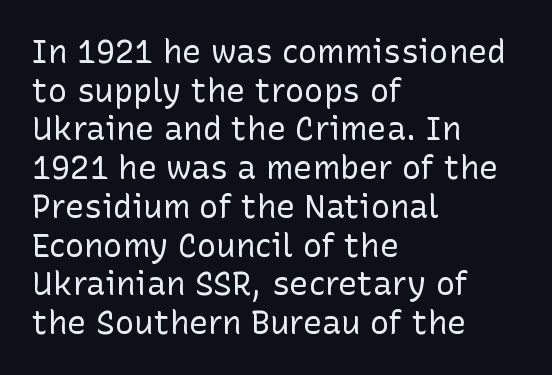
The image shows 32 px regular-weight sans-serif type, upright; set left-aligned, line spacing 1.21x, normal letter spacing, not underlined; low stroke contrast and a medium x-height.
